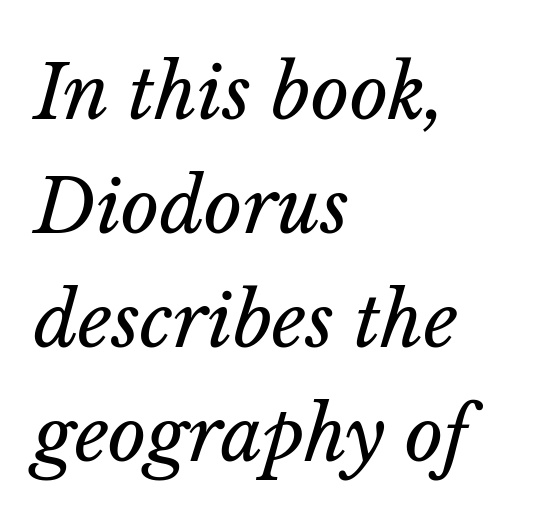
The image shows 74 px regular-weight type, italic (leaning right); set left-aligned, normal line spacing (1.54x), normal letter spacing, not underlined; low stroke contrast and a medium x-height.
